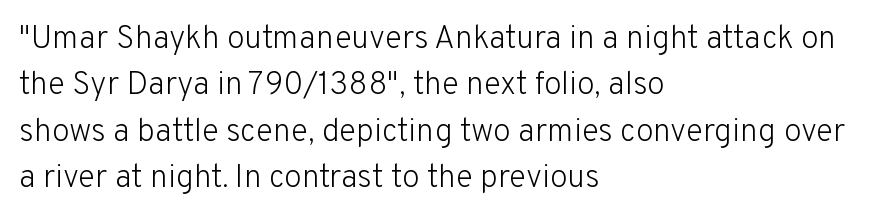
The image shows 32 px light sans-serif type, upright; set left-aligned, normal line spacing (1.45x), normal letter spacing, not underlined; low stroke contrast and a medium x-height.
